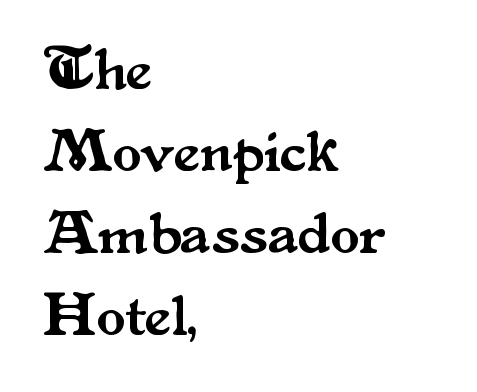
A normal amount of white space separates one row of letters from the next. This sample has the flowing, uneven cadence of proportional lettering. Type style note: has serifs. Letters rest on an invisible, unmarked baseline. The ragged edge is on the right, which tells us the setting is flush left.
